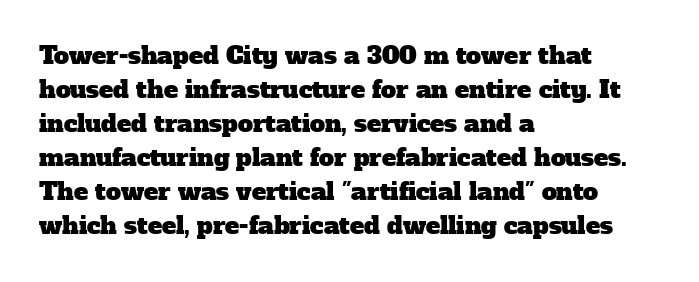
Successive baselines arrive at the customary interval. Caption: multi-line text, flush left, ragged right. Honestly, there is no underline to notice here at all. Letter spacing: default.
